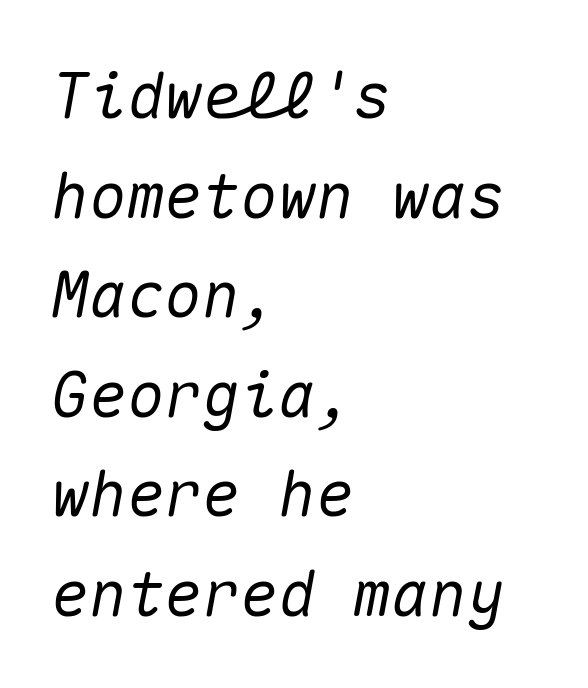
The image shows 63 px text type, italic (leaning right), monospaced; set left-aligned, normal line spacing (1.58x), normal letter spacing, not underlined; medium stroke contrast and a medium x-height.
